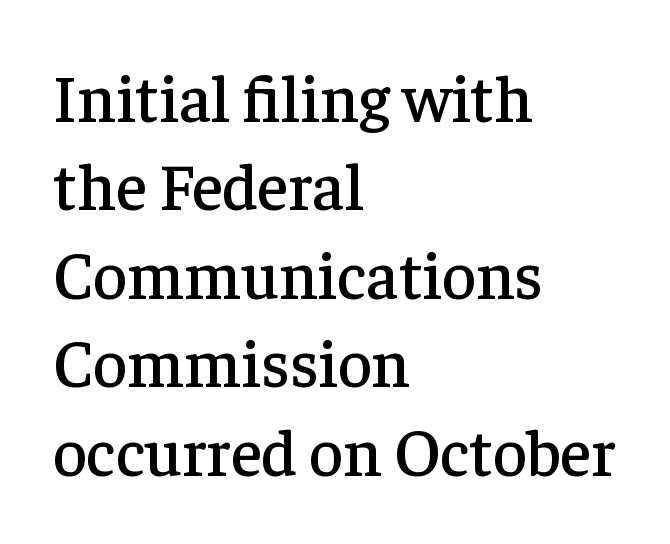
Quick note: interline space is typical. Horizontally, the lines are justified to the leading edge only. Do the letters lean? They stand straight. In terms of letterspacing, this is plain default setting. The rendering shows small feet on the letterforms — a serif design. Honestly, there is no underline to notice here at all.
